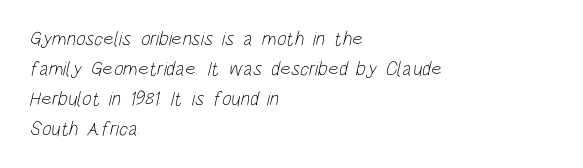
Q: Is the text bold? A: No.
Q: Is the text underlined? A: No.
Q: How is the paragraph aligned? A: Left-aligned.
Q: Is the spacing between letters normal or unusually wide? A: Normal.
Q: Is the spacing between lines tight, normal or loose? A: Normal.
